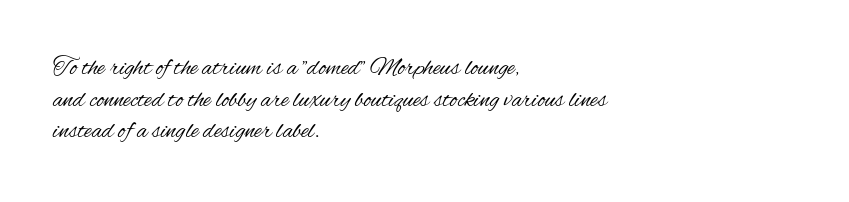
The image shows 25 px text type; set left-aligned, normal line spacing (1.27x), normal letter spacing, not underlined.
